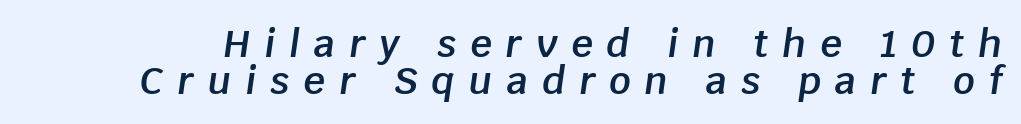
{"italic": "yes", "lean": "right", "slant_degrees": 8, "bold": "semi", "weight": "semibold", "width": "normal", "stroke_contrast": "low", "x_height": "large", "monospaced": "no", "underline": "no", "line_spacing": "tight", "line_spacing_ratio": 0.97, "letter_spacing": "wide", "letter_spacing_em": 0.37, "glyph_px": 38}
